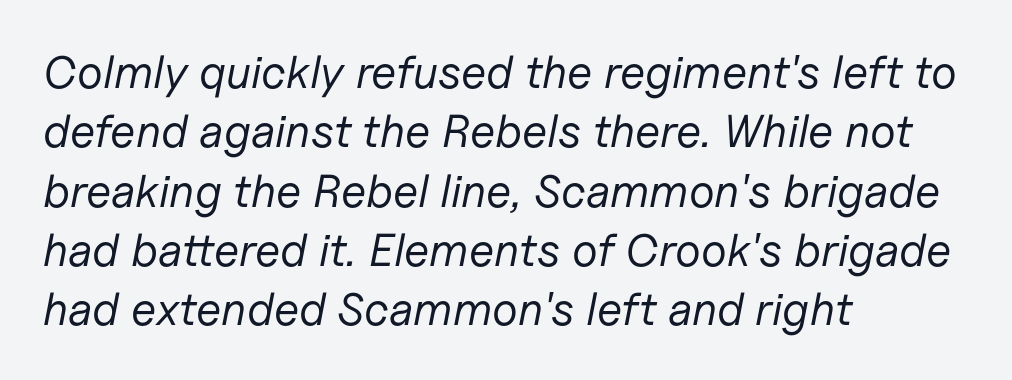
Horizontal bands of white between lines are of average thickness. The axis of the letterforms is tilted away from vertical. Check under the words: just untouched page. Caption: standard tracking, unaltered. These lines stack with their left ends in a neat column. Think standard paragraph weight, or any step lighter than that.
